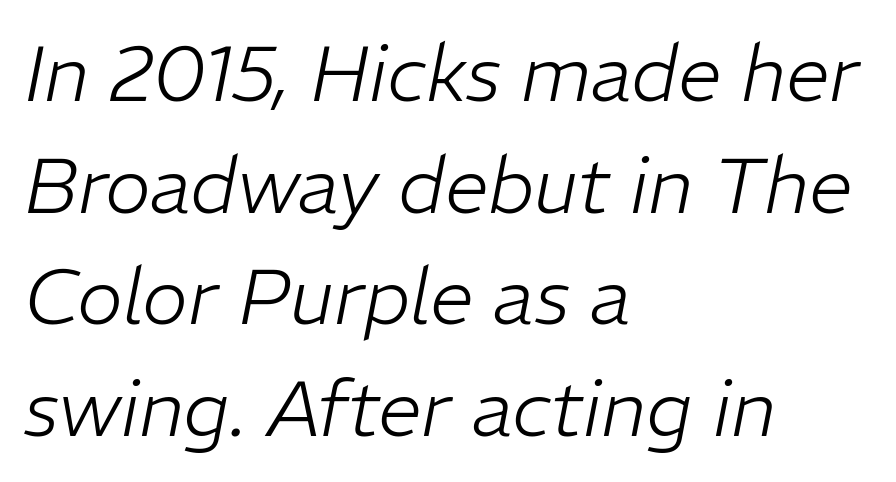
Q: Is the text bold? A: No.
Q: Is the text italic (slanted)? A: Yes, it leans right by about 11 degrees.
Q: Is the text underlined? A: No.
Q: How is the paragraph aligned? A: Left-aligned.
Q: Is the spacing between letters normal or unusually wide? A: Normal.
Q: Is the spacing between lines tight, normal or loose? A: Normal.
Q: Width (condensed, normal, or wide)? A: Normal.
Q: Stroke contrast? A: Low.
Q: x-height? A: Medium.
Q: Monospaced? A: No.
